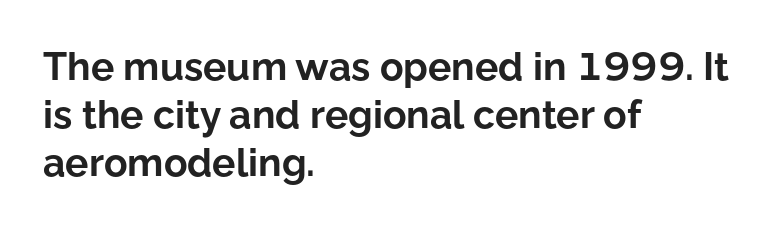
{"serif": "no", "italic": "no", "bold": "yes", "weight": "bold", "width": "normal", "stroke_contrast": "low", "x_height": "medium", "monospaced": "no", "underline": "no", "align": "left", "line_spacing_ratio": 1.23, "letter_spacing": "normal", "letter_spacing_em": 0.0, "glyph_px": 39}
